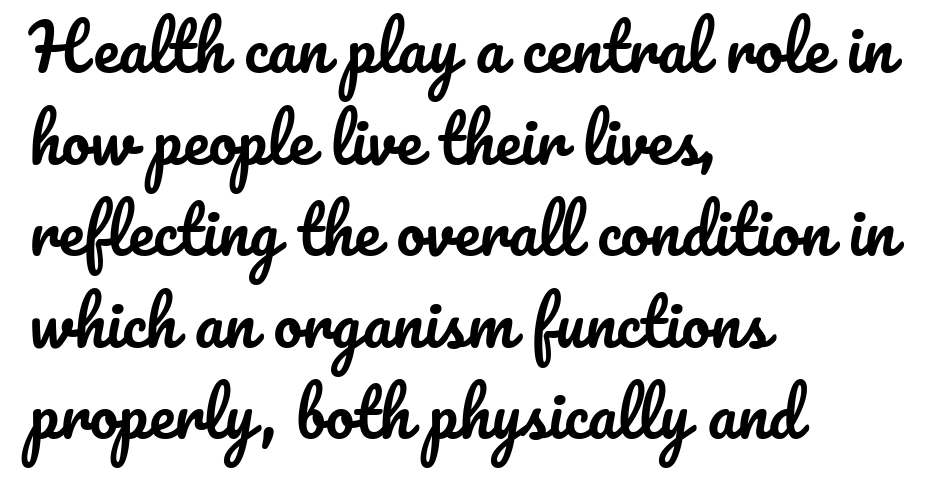
{"width": "normal", "stroke_contrast": "low", "x_height": "small", "monospaced": "no", "underline": "no", "align": "left", "line_spacing": "normal", "line_spacing_ratio": 1.43, "letter_spacing": "normal", "letter_spacing_em": 0.0, "glyph_px": 64}
